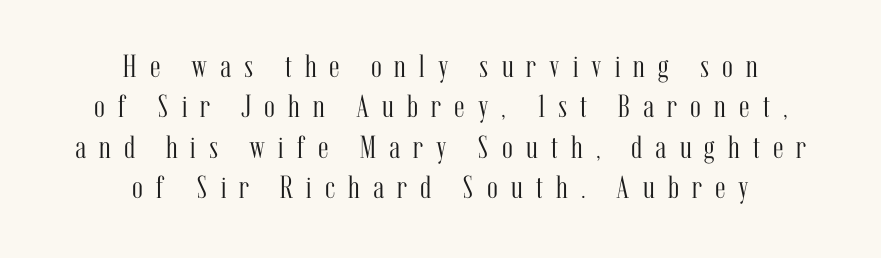
{"serif": "yes", "italic": "no", "bold": "no", "weight": "light", "width": "condensed", "stroke_contrast": "medium", "x_height": "medium", "monospaced": "no", "underline": "no", "align": "center", "line_spacing": "normal", "line_spacing_ratio": 1.26, "letter_spacing": "wide", "letter_spacing_em": 0.41, "glyph_px": 32}
